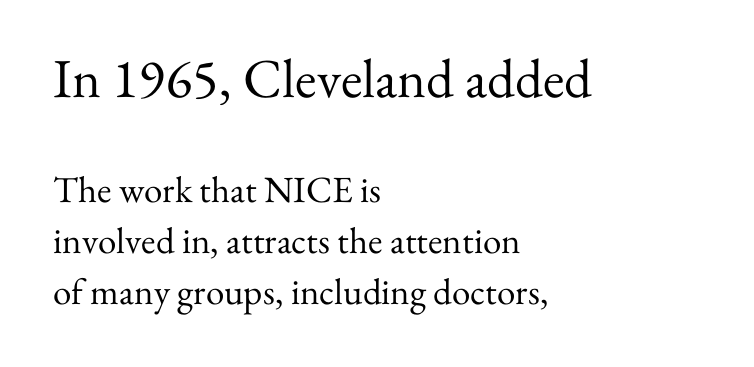
Q: Is the text bold? A: No.
Q: Is the text italic (slanted)? A: No, it is upright.
Q: Is the typeface a serif or a sans-serif typeface? A: Serif.
Q: Is the text underlined? A: No.
Q: How is the paragraph aligned? A: Left-aligned.
Q: Is the spacing between letters normal or unusually wide? A: Normal.
Q: Is the spacing between lines tight, normal or loose? A: Normal.
Q: Which block of text is set in a larger size, the first (top) or the second (bottom)? A: The first (top) one.
Q: Width (condensed, normal, or wide)? A: Normal.
Q: Stroke contrast? A: Medium.
Q: x-height? A: Small.
Q: Monospaced? A: No.
